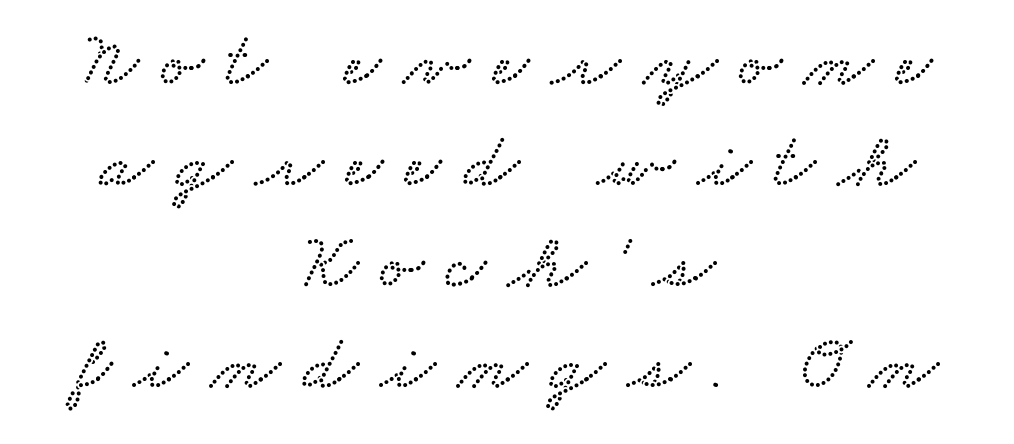
Loose tracking; the words dissolve into strings of separated letters. Bare-footed words on every line. These lines stack symmetrically, like a column narrowing and widening about its center. Note the varied advance widths — an 'i' is clearly narrower than an 'm'. Compared with typical paragraphs, the rows here are spaced about the same.
